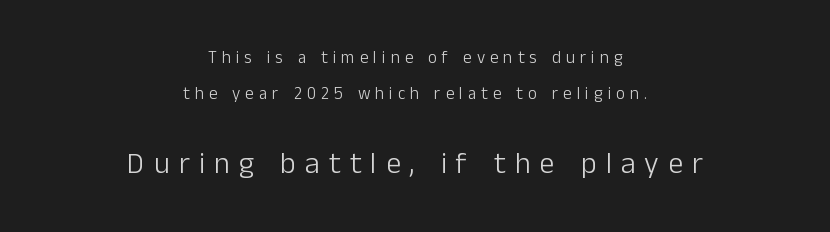
The image shows 30 px light sans-serif type, upright; set centered, loose line spacing (2.14x), unusually wide letter spacing (+0.3 em), not underlined; the second (bottom) block is 1.76x larger; low stroke contrast and a medium x-height.
